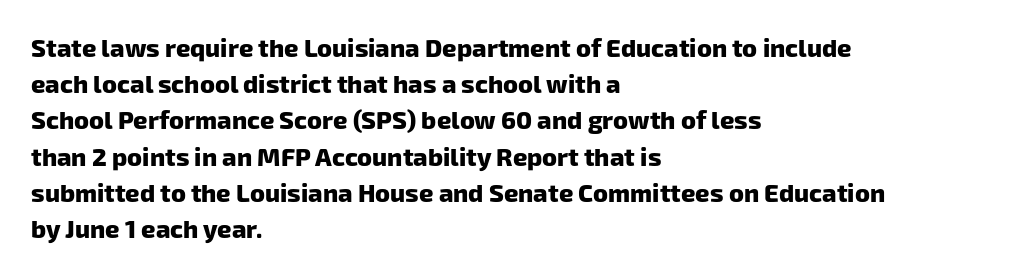
Q: Is the text bold? A: Yes.
Q: Is the text underlined? A: No.
Q: How is the paragraph aligned? A: Left-aligned.
Q: Is the spacing between letters normal or unusually wide? A: Normal.
Q: Is the spacing between lines tight, normal or loose? A: Normal.
